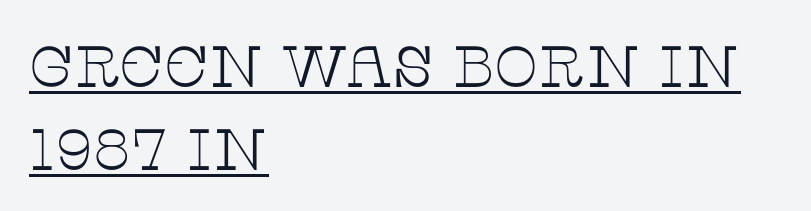
Q: Is the text bold? A: No.
Q: Is the text italic (slanted)? A: No, it is upright.
Q: Is the typeface a serif or a sans-serif typeface? A: Serif.
Q: Is the text underlined? A: Yes.
Q: How is the paragraph aligned? A: Left-aligned.
Q: Is the spacing between letters normal or unusually wide? A: Normal.
Q: Is the spacing between lines tight, normal or loose? A: Normal.
Q: Width (condensed, normal, or wide)? A: Wide.
Q: Stroke contrast? A: Low.
Q: x-height? A: Large.
Q: Monospaced? A: No.
